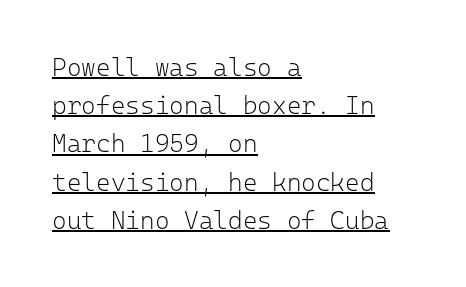
{"italic": "no", "bold": "no", "underline": "yes", "align": "left", "line_spacing": "normal", "line_spacing_ratio": 1.53, "letter_spacing": "normal", "letter_spacing_em": 0.0, "glyph_px": 25}
